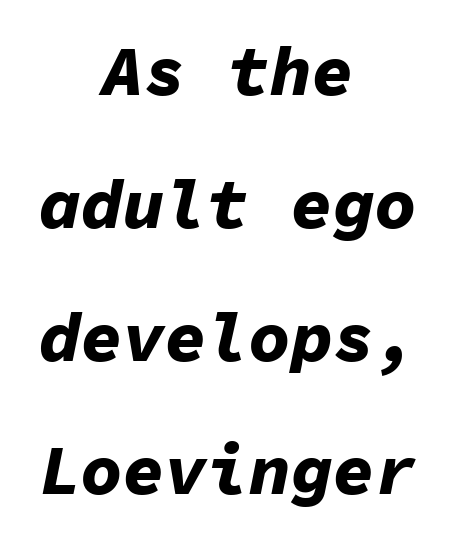
The image shows 70 px bold type, italic (leaning right), monospaced; set centered, loose line spacing (1.9x), normal letter spacing, not underlined; low stroke contrast and a medium x-height.
